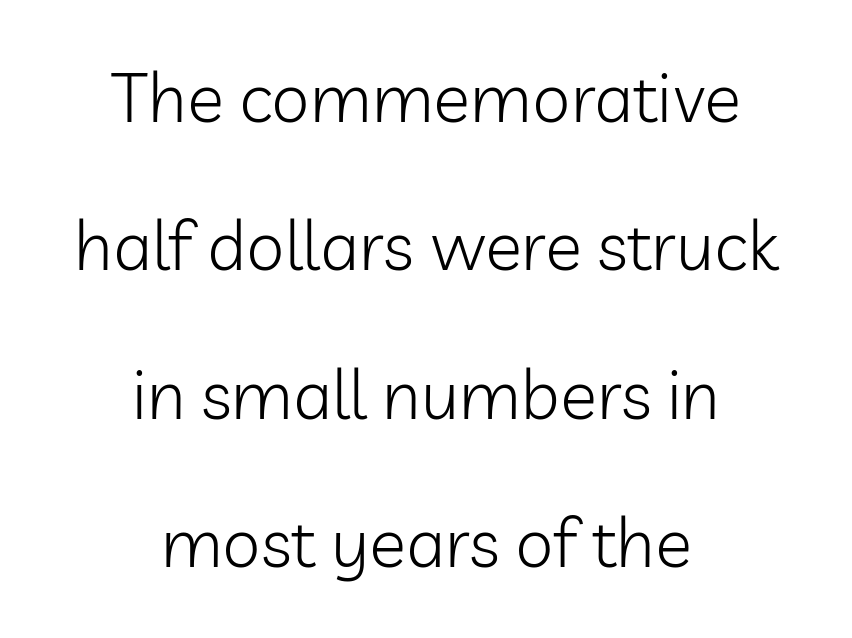
Think of a printed novel: that variable character pitch is what you see here. The specimen omits any rule beneath the text block's lines. The designer went with a sans here, leaving each stem footless. Is the letter spacing exaggerated? No — it looks like the ordinary default. If you folded the block vertically in half, each line would mirror itself in length.
